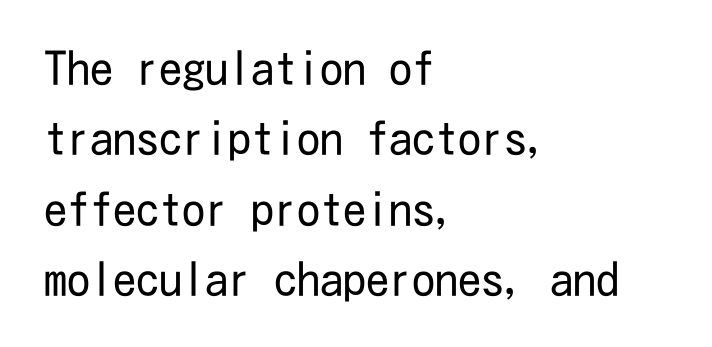
This rendering uses left alignment, leaving the right contour irregular. Glance below the letters and you will spot only blank space. The rendering shows plain stroke endings on the letterforms — a sans-serif design. The strokes carry an ordinary text weight at most.
